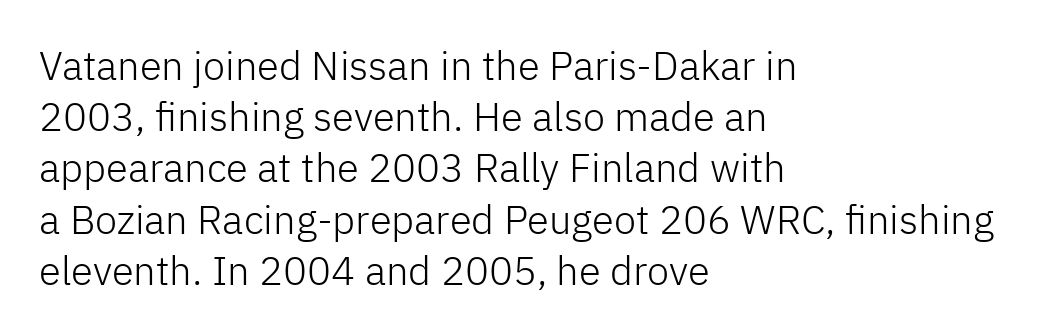
{"serif": "no", "italic": "no", "bold": "no", "weight": "light", "width": "normal", "stroke_contrast": "low", "x_height": "medium", "monospaced": "no", "underline": "no", "align": "left", "line_spacing": "normal", "line_spacing_ratio": 1.28, "letter_spacing": "normal", "letter_spacing_em": 0.0, "glyph_px": 40}
